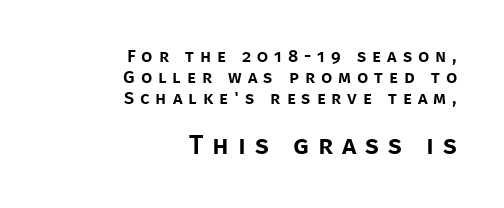
The image shows 27 px text type, upright; set right-aligned, line spacing 1.18x, unusually wide letter spacing (+0.33 em), not underlined; the second (bottom) block is 1.5x larger.
